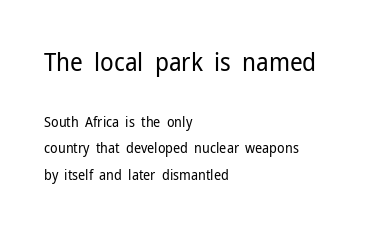
{"italic": "no", "bold": "no", "underline": "no", "align": "left", "line_spacing": "loose", "line_spacing_ratio": 1.91, "letter_spacing": "normal", "letter_spacing_em": 0.0, "larger_block": "first", "size_ratio": 1.79, "glyph_px": 25}
